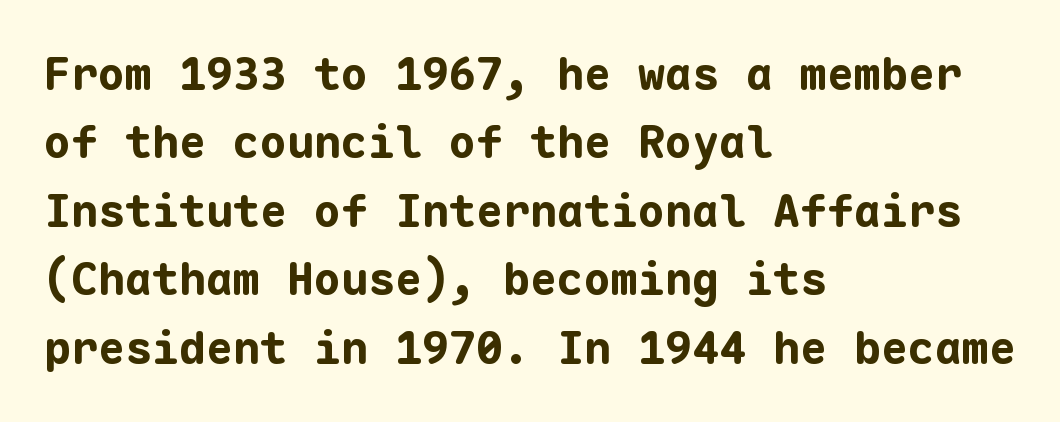
{"serif": "no", "italic": "no", "bold": "yes", "weight": "bold", "width": "normal", "stroke_contrast": "low", "x_height": "medium", "monospaced": "yes", "underline": "no", "align": "left", "line_spacing": "normal", "line_spacing_ratio": 1.52, "letter_spacing": "normal", "letter_spacing_em": 0.0, "glyph_px": 45}
